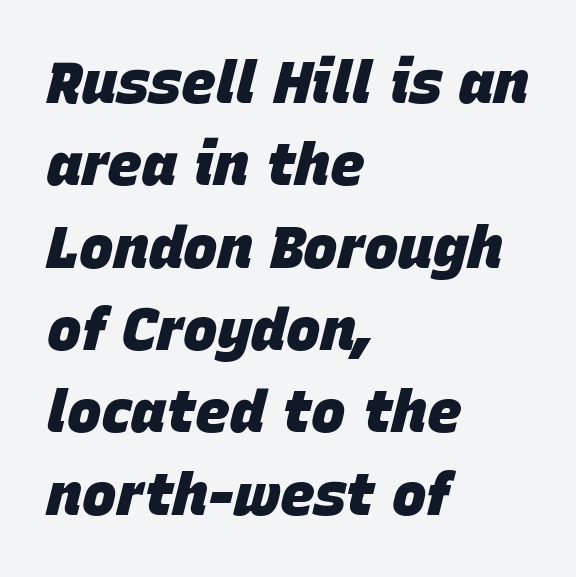
The image shows 58 px heavy type, italic (leaning right); set left-aligned, normal line spacing (1.42x), normal letter spacing, not underlined; low stroke contrast and a large x-height.
